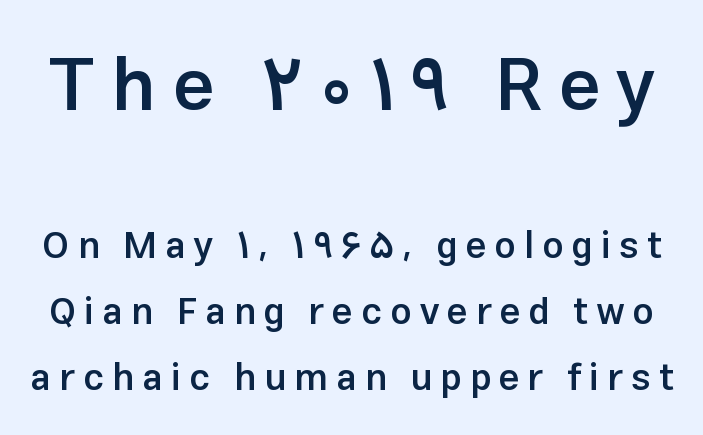
The image shows 74 px semibold sans-serif type, upright; set line spacing 1.78x, unusually wide letter spacing (+0.22 em), not underlined; the first (top) block is 2.0x larger; low stroke contrast and a medium x-height.
